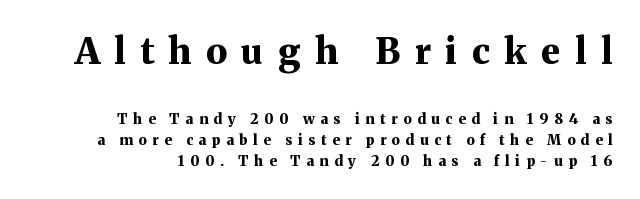
Q: Is the text bold? A: Yes.
Q: Is the text italic (slanted)? A: No, it is upright.
Q: Is the typeface a serif or a sans-serif typeface? A: Serif.
Q: Is the text underlined? A: No.
Q: How is the paragraph aligned? A: Right-aligned.
Q: Is the spacing between letters normal or unusually wide? A: Unusually wide.
Q: Is the spacing between lines tight, normal or loose? A: Normal.
Q: Which block of text is set in a larger size, the first (top) or the second (bottom)? A: The first (top) one.
Q: Width (condensed, normal, or wide)? A: Normal.
Q: Stroke contrast? A: Medium.
Q: x-height? A: Medium.
Q: Monospaced? A: No.
